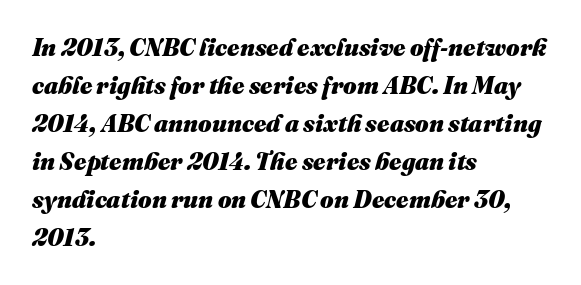
Q: Is the text bold? A: Yes.
Q: Is the text italic (slanted)? A: Yes, it leans right by about 16 degrees.
Q: Is the text underlined? A: No.
Q: How is the paragraph aligned? A: Left-aligned.
Q: Is the spacing between letters normal or unusually wide? A: Normal.
Q: Is the spacing between lines tight, normal or loose? A: Normal.
